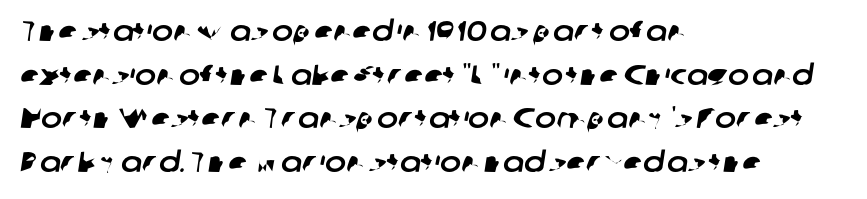
Proportional: the letters do not fall into vertical columns. Is there much room between lines? A standard amount, neither cramped nor airy. Words appear dense and cohesive because spacing is normal. The characters display no serif detailing; their extremities are plain.
